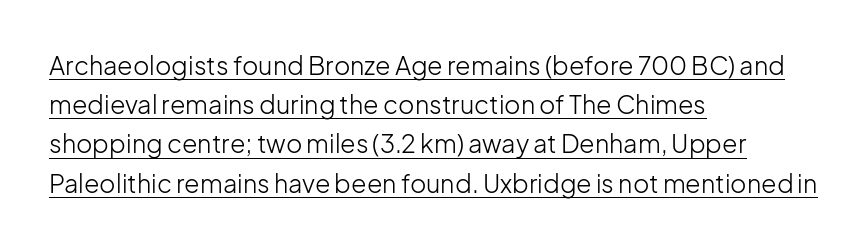
{"italic": "no", "bold": "no", "underline": "yes", "align": "left", "line_spacing": "normal", "line_spacing_ratio": 1.57, "letter_spacing": "normal", "letter_spacing_em": 0.0, "glyph_px": 25}
